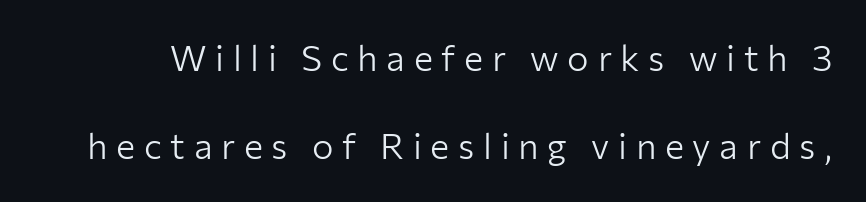
The image shows 36 px light sans-serif type, upright; set loose line spacing (2.45x), unusually wide letter spacing (+0.24 em), not underlined; low stroke contrast and a medium x-height.
